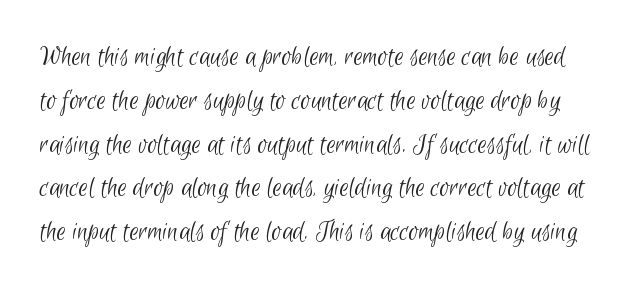
{"serif": "no", "bold": "no", "weight": "light", "width": "condensed", "stroke_contrast": "low", "x_height": "small", "monospaced": "no", "underline": "no", "line_spacing": "normal", "line_spacing_ratio": 1.51, "letter_spacing": "normal", "letter_spacing_em": 0.0, "glyph_px": 29}
